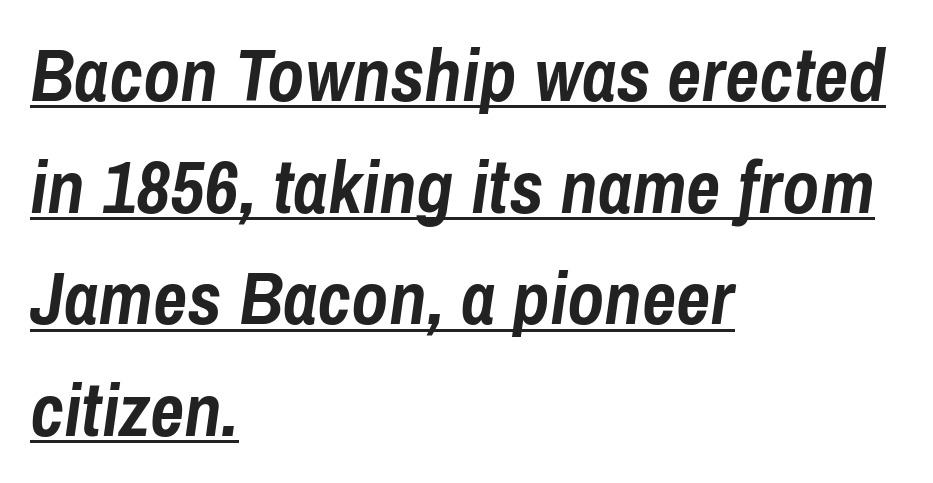
The image shows 75 px semibold, condensed type, italic (leaning right); set left-aligned, normal line spacing (1.49x), normal letter spacing, underlined; low stroke contrast and a medium x-height.
